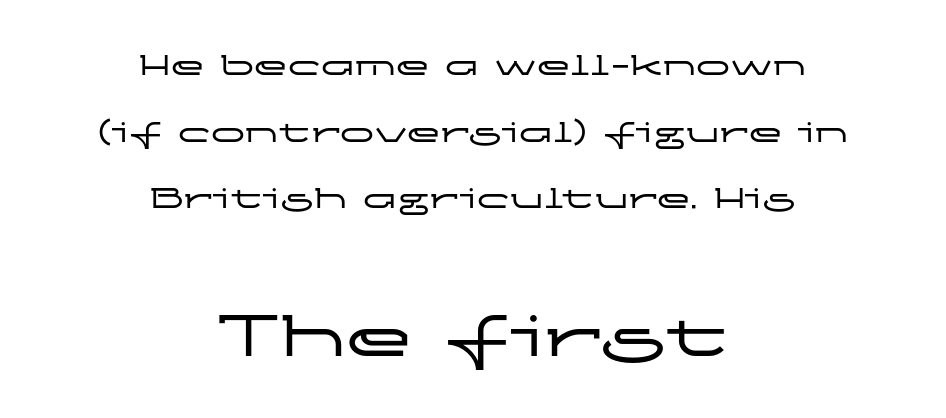
The image shows 68 px wide sans-serif type, upright; set centered, loose line spacing (1.96x), normal letter spacing, not underlined; the second (bottom) block is 2.0x larger; low stroke contrast and a medium x-height.
